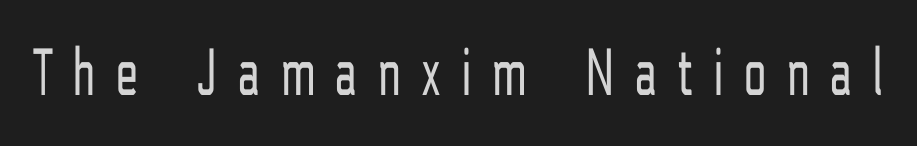
Check the space under the baseline: it is left empty. What kind of face is this? One without serifs — a sans. Bold? No — there's no thickening of the strokes. The lettering stays uniformly vertical, giving the passage a roman look.
